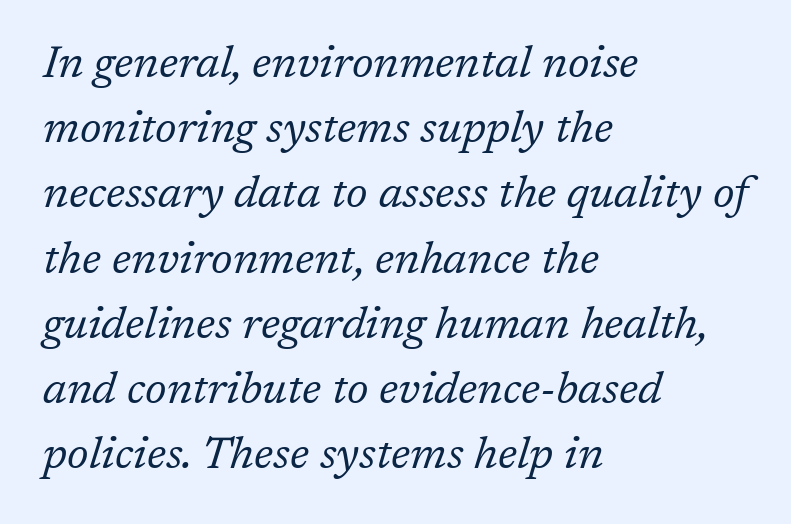
Character widths vary here, with narrow letters taking less room than wide ones. The strip under each line holds only bare page. Stem width sits at or under what a default text font uses. Honestly, the letter spacing is just normal — you wouldn't notice it. An italicized treatment has been applied to the whole sample. What kind of face is this? One with serifs.
